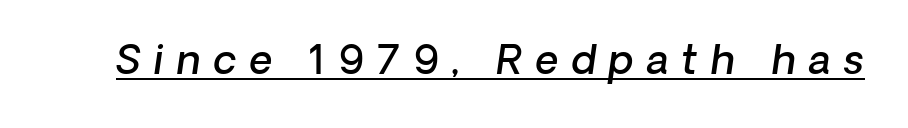
Q: Is the text bold? A: Semi-bold.
Q: Is the typeface a serif or a sans-serif typeface? A: Sans-serif.
Q: Is the text underlined? A: Yes.
Q: Is the spacing between letters normal or unusually wide? A: Unusually wide.
Q: Width (condensed, normal, or wide)? A: Normal.
Q: Stroke contrast? A: Low.
Q: x-height? A: Medium.
Q: Monospaced? A: No.
